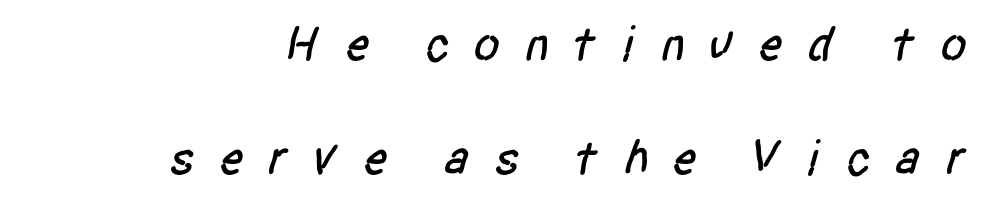
You could only call the tracking loose — the letters float apart. These lines are rendered in a variable-pitch font. Descenders are the only things crossing below the line. I'd call this a sans setting — the letters go barefoot.
